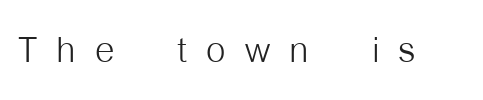
The image shows 50 px light, condensed sans-serif type, upright; set unusually wide letter spacing (+0.38 em), not underlined; low stroke contrast and a medium x-height.
